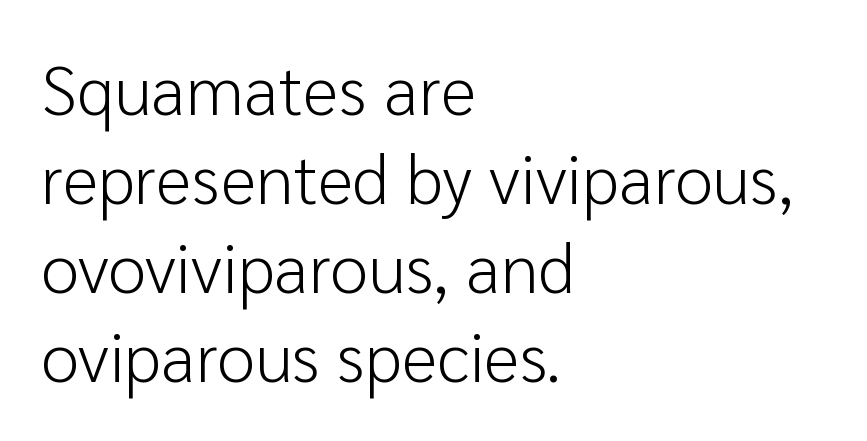
The image shows 69 px light sans-serif type, upright; set left-aligned, normal line spacing (1.29x), normal letter spacing, not underlined; low stroke contrast and a medium x-height.
